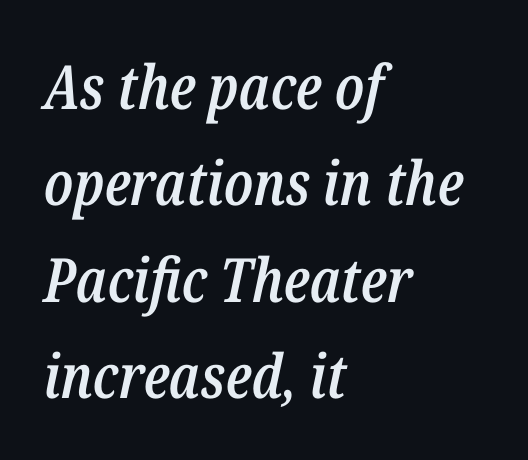
Q: Is the text bold? A: Semi-bold.
Q: Is the text italic (slanted)? A: Yes, it leans right by about 12 degrees.
Q: Is the text underlined? A: No.
Q: How is the paragraph aligned? A: Left-aligned.
Q: Is the spacing between letters normal or unusually wide? A: Normal.
Q: Is the spacing between lines tight, normal or loose? A: Normal.
Q: Width (condensed, normal, or wide)? A: Condensed.
Q: Stroke contrast? A: Low.
Q: x-height? A: Medium.
Q: Monospaced? A: No.
